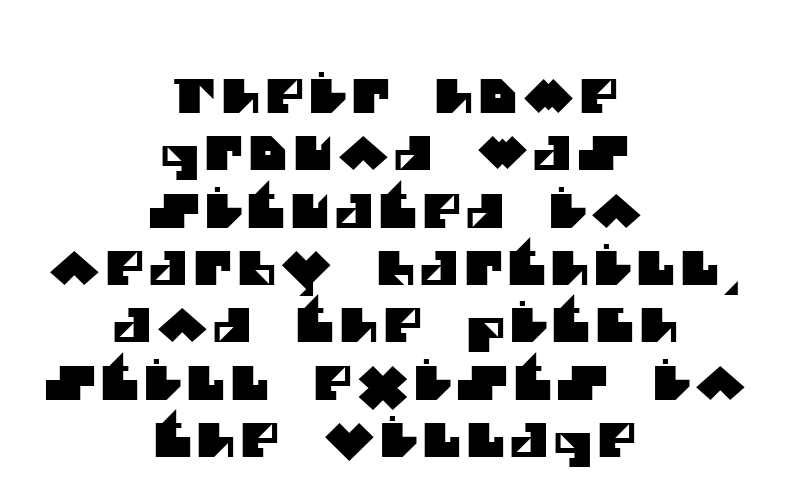
{"serif": "no", "width": "normal", "stroke_contrast": "medium", "x_height": "large", "monospaced": "no", "underline": "no", "align": "center", "line_spacing_ratio": 1.22, "glyph_px": 47}
